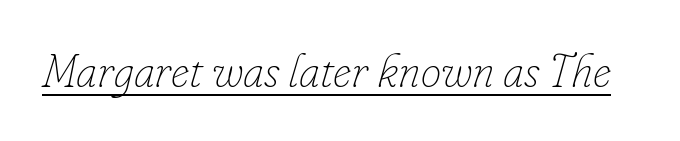
Q: Is the text bold? A: No.
Q: Is the text italic (slanted)? A: Yes, it leans right by about 16 degrees.
Q: Is the text underlined? A: Yes.
Q: Is the spacing between letters normal or unusually wide? A: Normal.
Q: Width (condensed, normal, or wide)? A: Normal.
Q: Stroke contrast? A: Low.
Q: x-height? A: Small.
Q: Monospaced? A: No.
